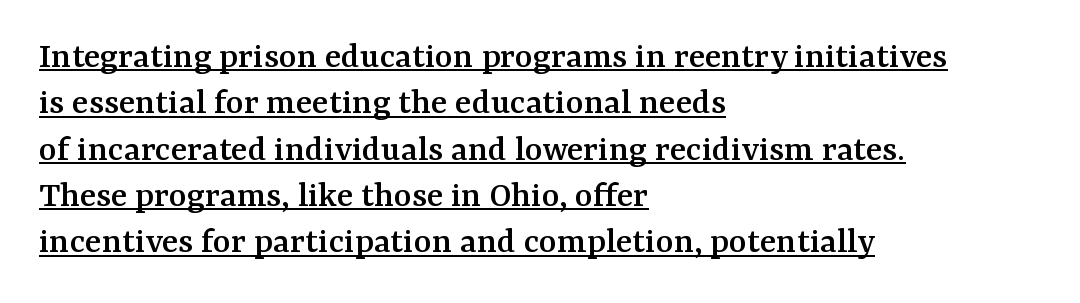
{"serif": "yes", "italic": "no", "width": "normal", "stroke_contrast": "medium", "x_height": "medium", "monospaced": "no", "underline": "yes", "align": "left", "line_spacing_ratio": 1.22, "letter_spacing": "normal", "letter_spacing_em": 0.0, "glyph_px": 38}
